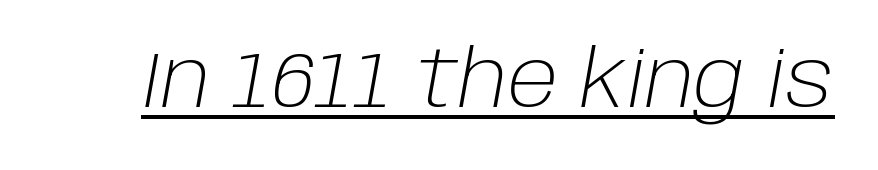
The image shows 79 px light type, italic (leaning right); set normal letter spacing, underlined; low stroke contrast and a large x-height.
